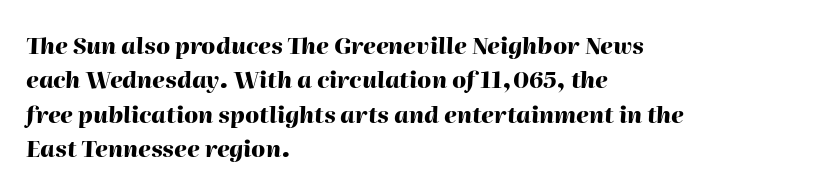
Here the glyphs are tracked normally, forming tight word shapes. Each line starts at the same left margin while the right side varies. Weight check: bold — yes, fully. The lettering tilts uniformly, giving the passage an italic look. Quick note: underline off. Evenly set lines give the paragraph a standard silhouette.
